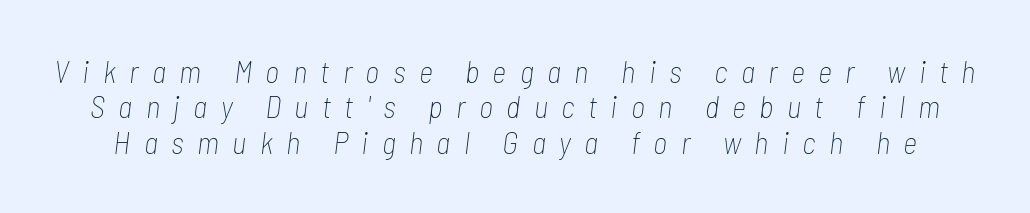
Q: Is the text bold? A: No.
Q: Is the text italic (slanted)? A: Yes, it leans right by about 7 degrees.
Q: Is the text underlined? A: No.
Q: Is the spacing between letters normal or unusually wide? A: Unusually wide.
Q: Is the spacing between lines tight, normal or loose? A: Tight.
Q: Width (condensed, normal, or wide)? A: Condensed.
Q: Stroke contrast? A: Low.
Q: x-height? A: Medium.
Q: Monospaced? A: No.
